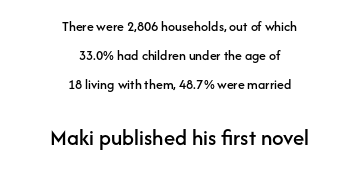
In CSS terms this would be text-align: center. You get the small type first, then a jump to larger type. The lines are spread far apart with generous leading. Posture: straight, roman, zero tilt.
